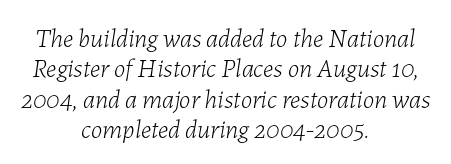
Does extra space separate the letters? No, they use regular spacing. Reading down the block, each line starts at a different indent, mirrored at its end. Summary of weight: not heavy and not bold. Emphasis-style slanted type is in use. Plain, unruled lines of type.
